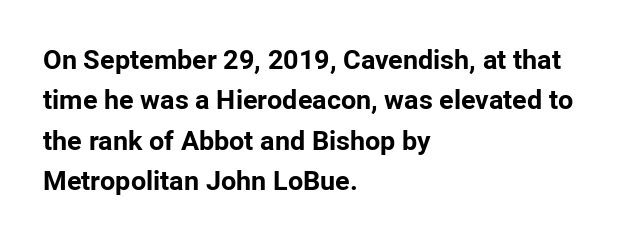
{"italic": "no", "bold": "yes", "underline": "no", "align": "left", "line_spacing": "normal", "line_spacing_ratio": 1.5, "letter_spacing": "normal", "letter_spacing_em": 0.0, "glyph_px": 27}
